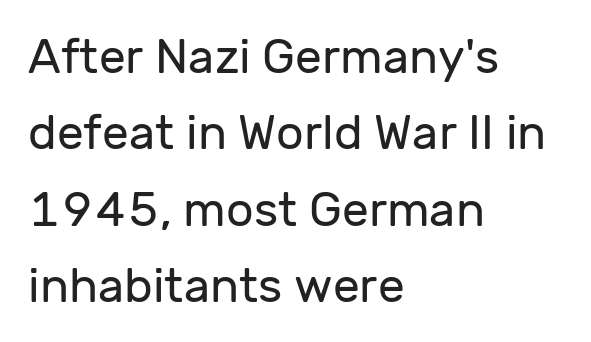
The typeface has the unassuming heft of standard copy or less. No extra tracking has been applied to these lines. This sample keeps an unexceptional amount of space between lines. Typeset ragged right — the left edge is the straight one.
